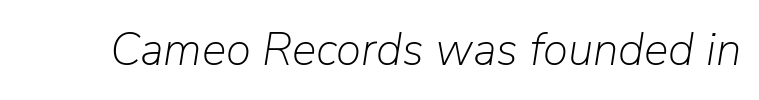
Stem width sits at or under what a default text font uses. Here the designer chose a conventional face with non-uniform glyph widths. The face used here is rendered with its standard letterfit. Plain, unruled lines of type.
